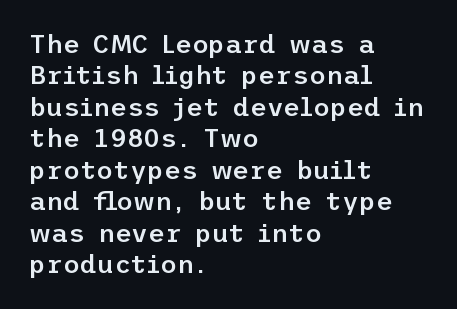
The image shows 26 px text type, upright; set left-aligned, line spacing 1.21x, normal letter spacing, not underlined.
